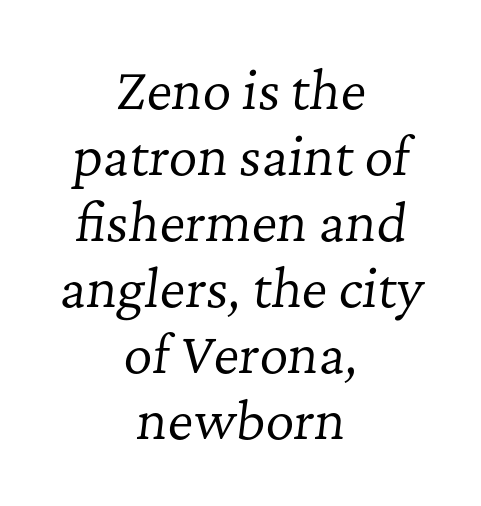
A normal amount of white space separates one row of letters from the next. The strokes are not fattened; the text isn't bold. An italicized treatment has been applied to the whole sample. Descender tails drop into unmarked territory. The rendering shows small feet on the letterforms — a serif design.
